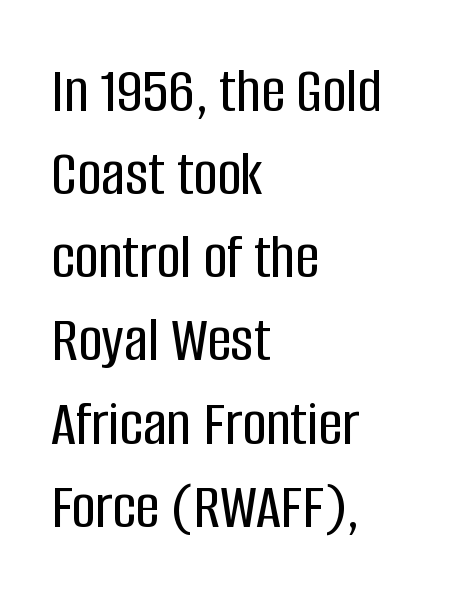
The image shows 66 px condensed sans-serif type, upright; set left-aligned, normal line spacing (1.26x), normal letter spacing, not underlined; low stroke contrast and a large x-height.
